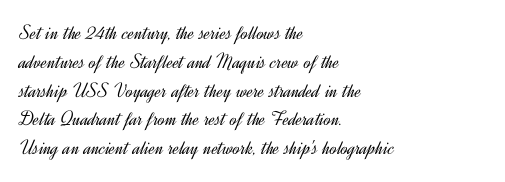
{"bold": "no", "underline": "no", "align": "left", "line_spacing": "normal", "line_spacing_ratio": 1.37, "letter_spacing": "normal", "letter_spacing_em": 0.0, "glyph_px": 21}
